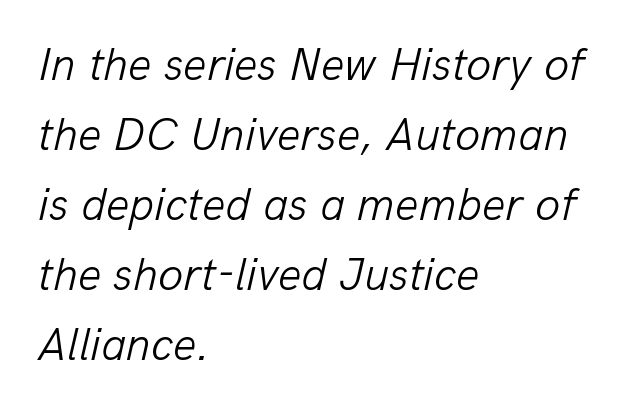
Line spacing here is normal. Descenders hang freely into open space. Does the copy run flush right? No — it runs flush left. The whole block is typeset with a tilt. Compared with typical body copy, the letter spacing here is the same. Each letter keeps its own natural width here, so spacing adapts to shape.
